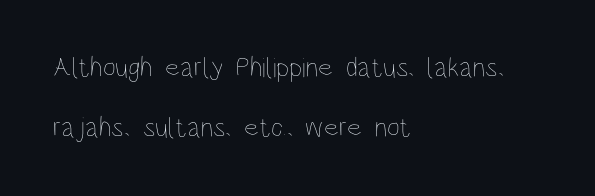
{"italic": "no", "bold": "no", "weight": "thin", "width": "condensed", "stroke_contrast": "low", "x_height": "large", "monospaced": "no", "underline": "no", "align": "left", "line_spacing": "loose", "line_spacing_ratio": 2.16, "letter_spacing": "normal", "letter_spacing_em": 0.0, "glyph_px": 28}
